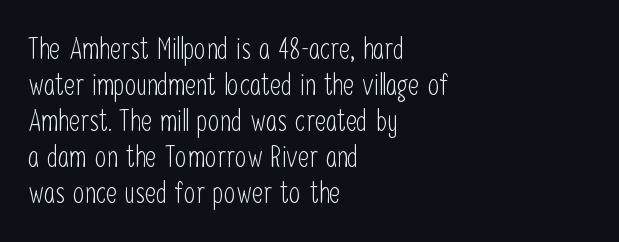
The image shows 30 px light, condensed sans-serif type, upright; set left-aligned, line spacing 1.2x, normal letter spacing, not underlined; low stroke contrast and a medium x-height.
